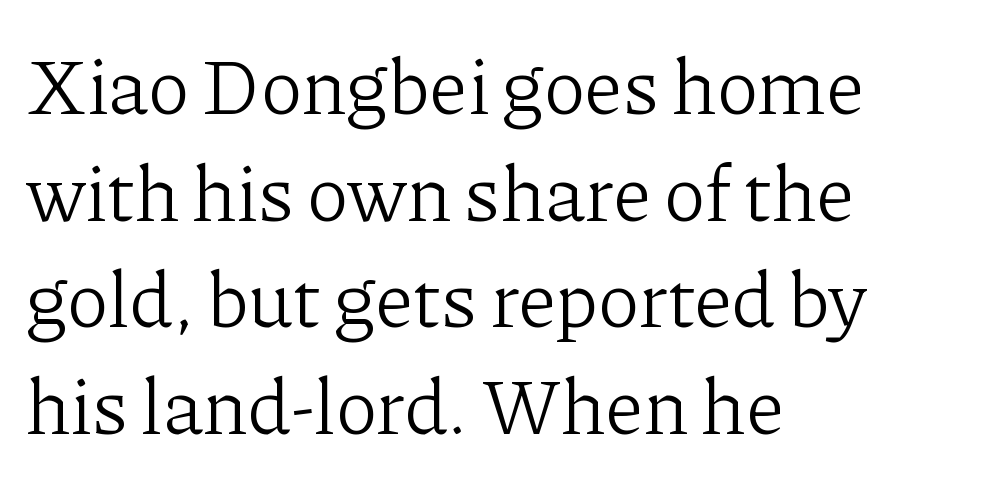
{"serif": "yes", "italic": "no", "bold": "no", "weight": "light", "width": "normal", "stroke_contrast": "low", "x_height": "medium", "monospaced": "no", "underline": "no", "align": "left", "line_spacing": "normal", "line_spacing_ratio": 1.35, "letter_spacing": "normal", "letter_spacing_em": 0.0, "glyph_px": 79}
